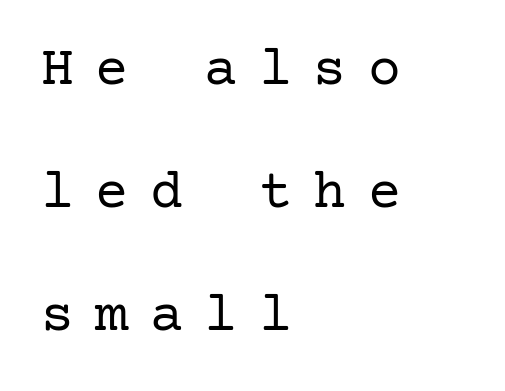
The image shows 55 px regular-weight serif type, upright; set left-aligned, loose line spacing (2.24x), unusually wide letter spacing (+0.39 em), not underlined; low stroke contrast and a medium x-height.
